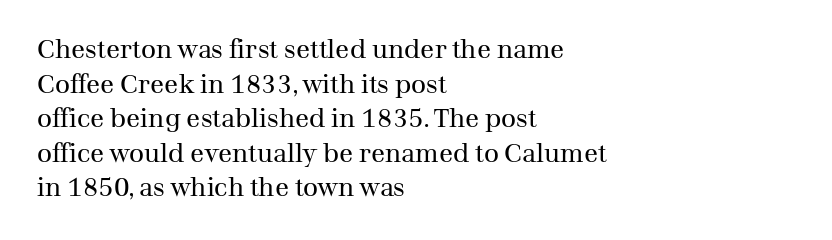
Q: Is the text bold? A: No.
Q: Is the text italic (slanted)? A: No, it is upright.
Q: Is the text underlined? A: No.
Q: How is the paragraph aligned? A: Left-aligned.
Q: Is the spacing between letters normal or unusually wide? A: Normal.
Q: Is the spacing between lines tight, normal or loose? A: Normal.
